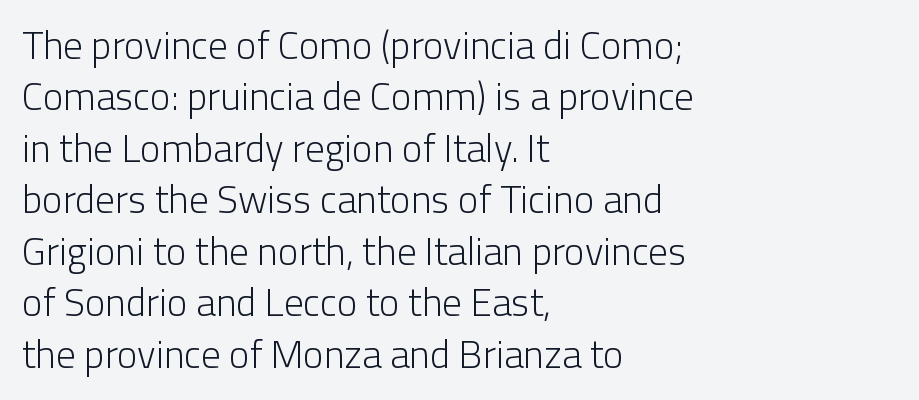
{"serif": "no", "italic": "no", "bold": "no", "weight": "light", "width": "normal", "stroke_contrast": "low", "x_height": "medium", "monospaced": "no", "underline": "no", "align": "left", "line_spacing": "normal", "line_spacing_ratio": 1.32, "letter_spacing": "normal", "letter_spacing_em": 0.0, "glyph_px": 39}
